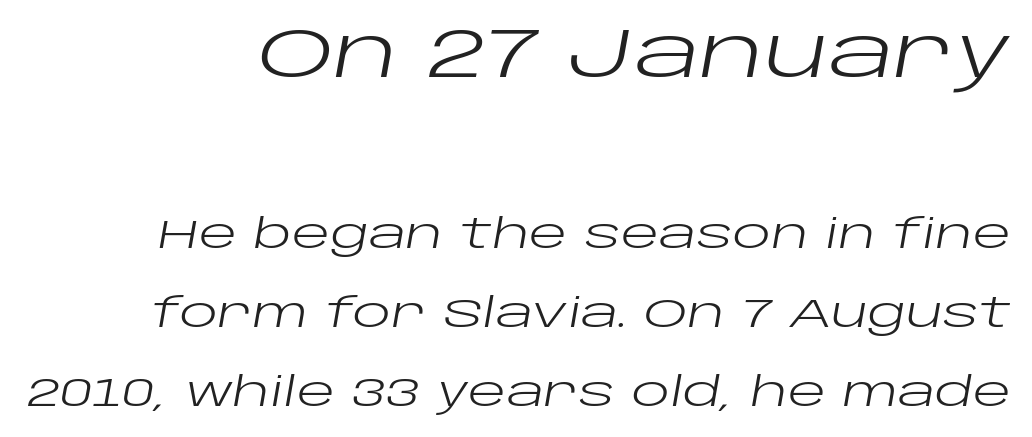
Character widths vary here, with narrow letters taking less room than wide ones. Each line ends at the same right margin while the left side varies. The strokes are not fattened; the text isn't bold. Emphasis-style slanted type is in use. Leading: increased.
